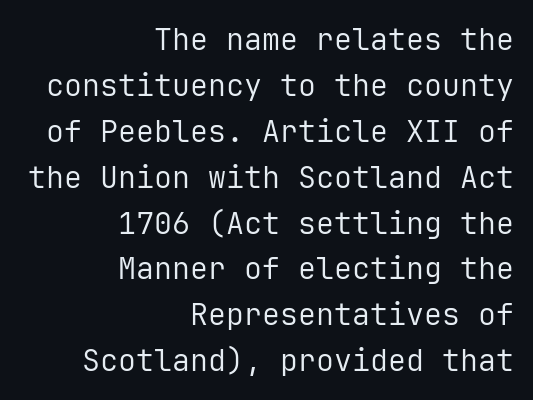
The image shows 30 px regular-weight sans-serif type, upright, monospaced; set right-aligned, normal line spacing (1.53x), normal letter spacing, not underlined; low stroke contrast and a medium x-height.
